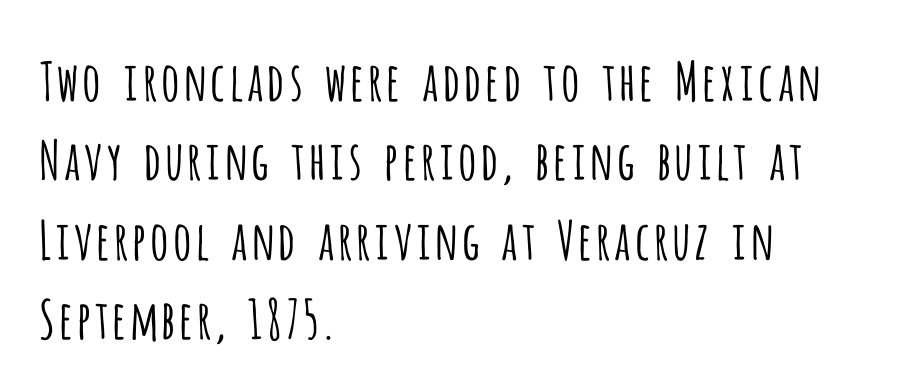
Q: Is the text bold? A: No.
Q: Is the text italic (slanted)? A: No, it is upright.
Q: Is the typeface a serif or a sans-serif typeface? A: Sans-serif.
Q: Is the text underlined? A: No.
Q: How is the paragraph aligned? A: Left-aligned.
Q: Is the spacing between letters normal or unusually wide? A: Normal.
Q: Is the spacing between lines tight, normal or loose? A: Normal.
Q: Width (condensed, normal, or wide)? A: Condensed.
Q: Stroke contrast? A: Low.
Q: x-height? A: Large.
Q: Monospaced? A: No.
